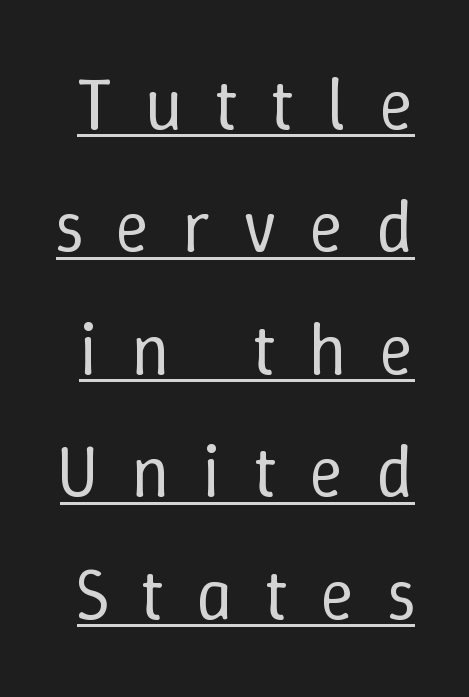
{"italic": "no", "bold": "no", "weight": "regular", "width": "normal", "stroke_contrast": "low", "x_height": "medium", "monospaced": "no", "underline": "yes", "line_spacing": "normal", "line_spacing_ratio": 1.7, "letter_spacing": "wide", "letter_spacing_em": 0.45, "glyph_px": 72}
